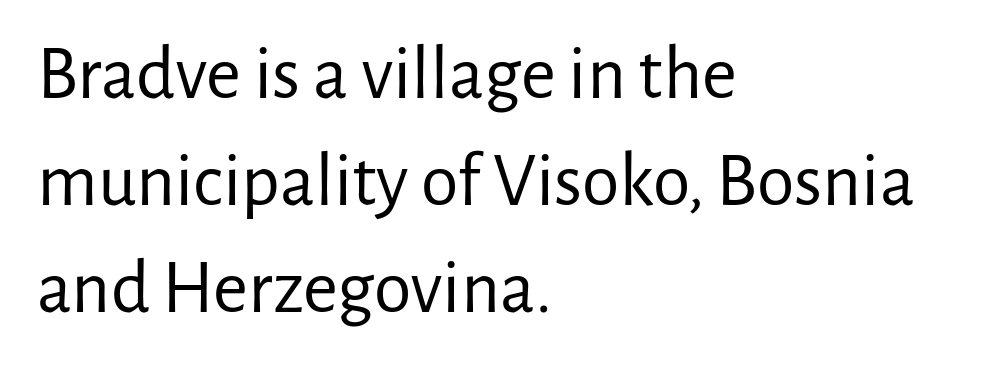
{"serif": "no", "italic": "no", "bold": "no", "weight": "regular", "width": "normal", "stroke_contrast": "low", "x_height": "medium", "monospaced": "no", "underline": "no", "align": "left", "line_spacing": "normal", "line_spacing_ratio": 1.41, "letter_spacing": "normal", "letter_spacing_em": 0.0, "glyph_px": 76}
